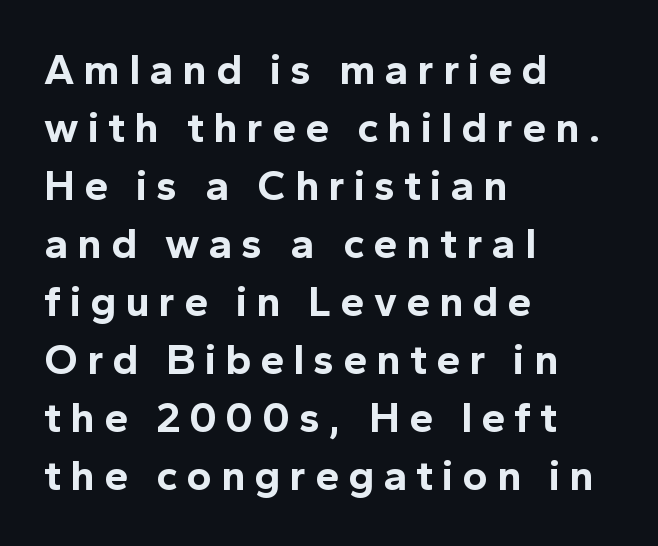
Q: Is the text bold? A: Yes.
Q: Is the text italic (slanted)? A: No, it is upright.
Q: Is the typeface a serif or a sans-serif typeface? A: Sans-serif.
Q: Is the text underlined? A: No.
Q: How is the paragraph aligned? A: Left-aligned.
Q: Is the spacing between letters normal or unusually wide? A: Unusually wide.
Q: Is the spacing between lines tight, normal or loose? A: Normal.
Q: Width (condensed, normal, or wide)? A: Normal.
Q: x-height? A: Medium.
Q: Monospaced? A: No.
